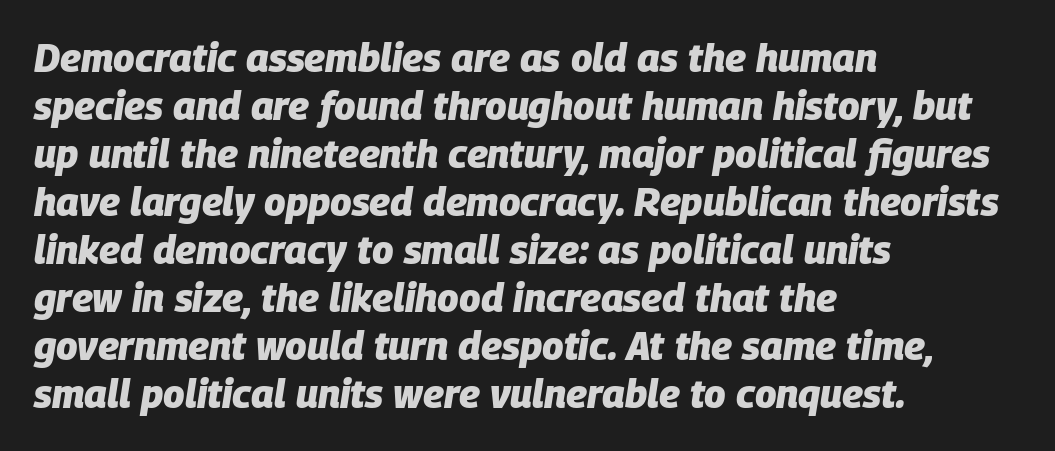
Each word holds together tightly as a unit, with standard inter-letter gaps. The axis of the letterforms is tilted away from vertical. Heavy, bold letterforms. Nobody drew a line under any word here. Line beginnings align vertically; line endings do not.
